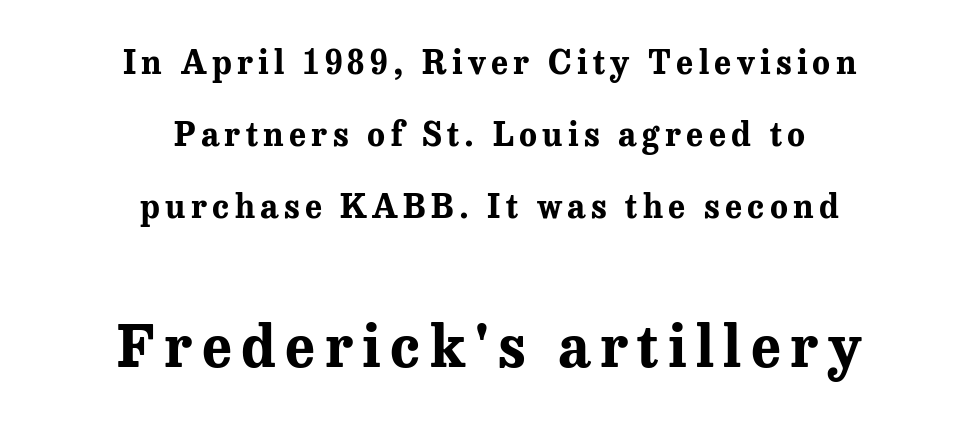
The image shows 58 px bold serif type, upright; set centered, loose line spacing (2.18x), not underlined; the second (bottom) block is 1.76x larger; medium stroke contrast and a medium x-height.
